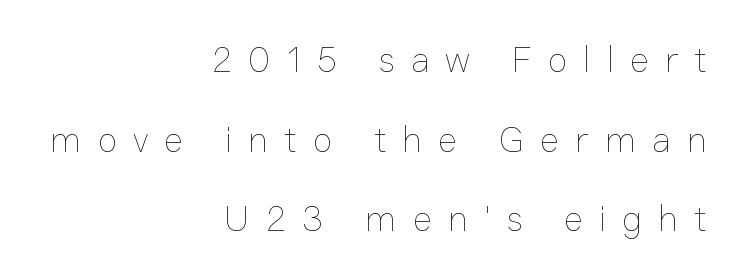
Quick note: interline space is abundant. Posture: vertical. Tracking value appears strongly positive — letters spread wide. The rendering anchors every line to the right-hand side.
